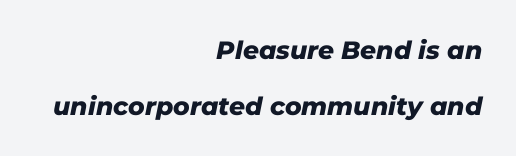
The image shows 25 px bold type, italic (leaning right); set right-aligned, loose line spacing (2.23x), normal letter spacing, not underlined.
